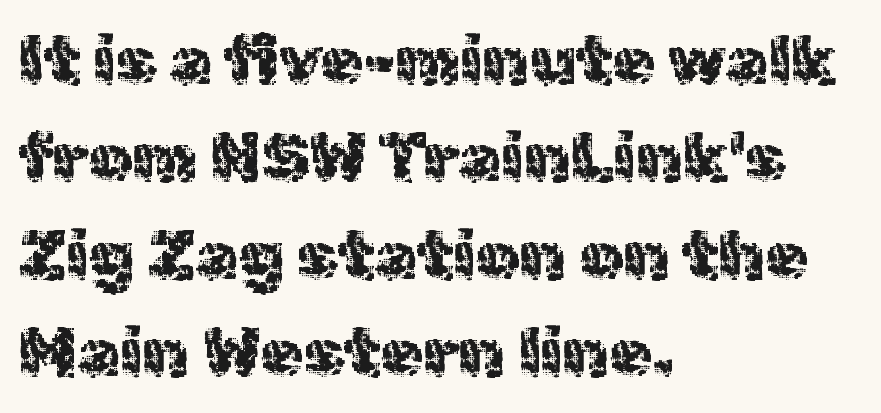
Honestly, the letter spacing is just normal — you wouldn't notice it. Tall strokes in this sample are plumb rather than angled. Check the space under the baseline: it is left empty. This sample keeps an unexceptional amount of space between lines.
